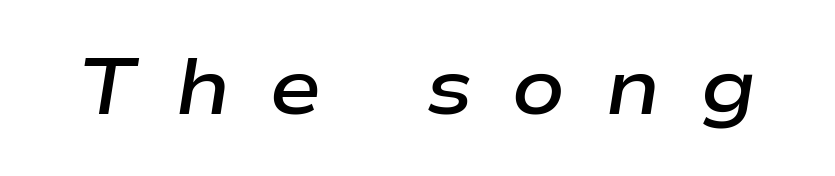
Q: Is the text bold? A: Semi-bold.
Q: Is the text italic (slanted)? A: Yes, it leans right by about 9 degrees.
Q: Is the text underlined? A: No.
Q: Is the spacing between letters normal or unusually wide? A: Unusually wide.
Q: Width (condensed, normal, or wide)? A: Wide.
Q: Stroke contrast? A: Low.
Q: x-height? A: Medium.
Q: Monospaced? A: No.
